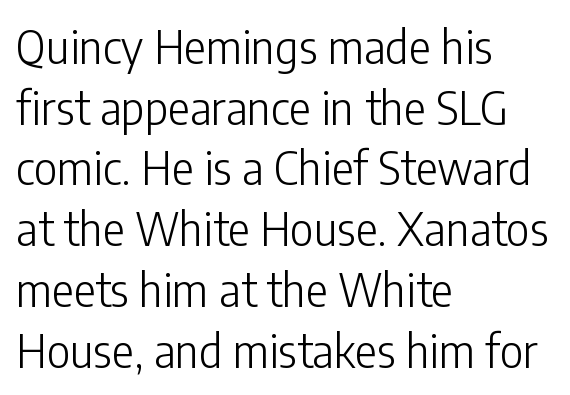
The rows are spaced the way most documents space them. These lines are set flush left with a ragged right edge. These lines are rendered in a variable-pitch font. Default kerning and tracking; the words read as compact shapes.
